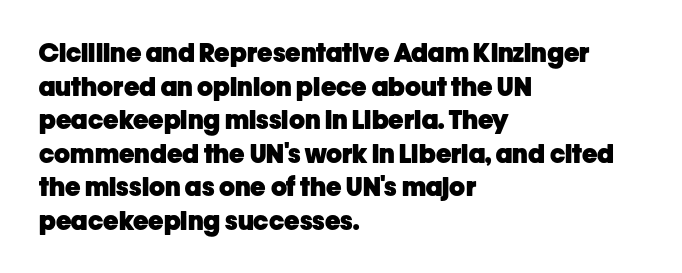
Regarding leading, the lines here are spaced in the standard way. Nothing unusual about the tracking: characters are spaced as the font intends. Clear beneath every line of the passage. The compositor pushed each line to the left boundary. Ascenders rise straight up at ninety degrees. The font is running at its bold setting.
